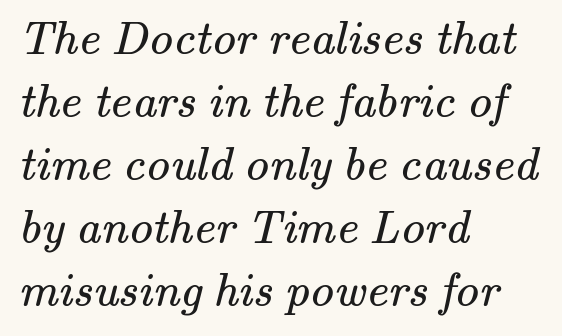
The block of text has a typical density, with ordinary space between rows. This is not heavy type; no bold has been used. No word sits above an underline. Serif or sans? Serif — the stroke terminals have little feet. The paragraph has a hard left edge and a soft right edge.
